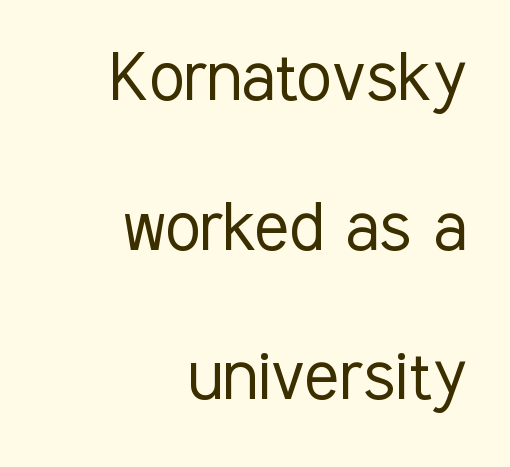
Q: Is the text bold? A: No.
Q: Is the text italic (slanted)? A: No, it is upright.
Q: Is the typeface a serif or a sans-serif typeface? A: Sans-serif.
Q: Is the text underlined? A: No.
Q: How is the paragraph aligned? A: Right-aligned.
Q: Is the spacing between letters normal or unusually wide? A: Normal.
Q: Width (condensed, normal, or wide)? A: Condensed.
Q: Stroke contrast? A: Low.
Q: x-height? A: Medium.
Q: Monospaced? A: No.
